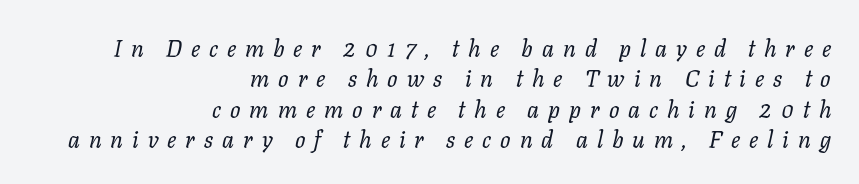
Is the stroke heavy? The answer is a plain regular-or-lighter. Any mark beneath the type? The region is blank. Quick note: interline space is typical. The tracking jumps out immediately: characters are airy and widely separated. Is the type slanted? Yes — the strokes lean at a clear angle. Visually the block forms a straight wall on the right and a jagged coastline on the left.
